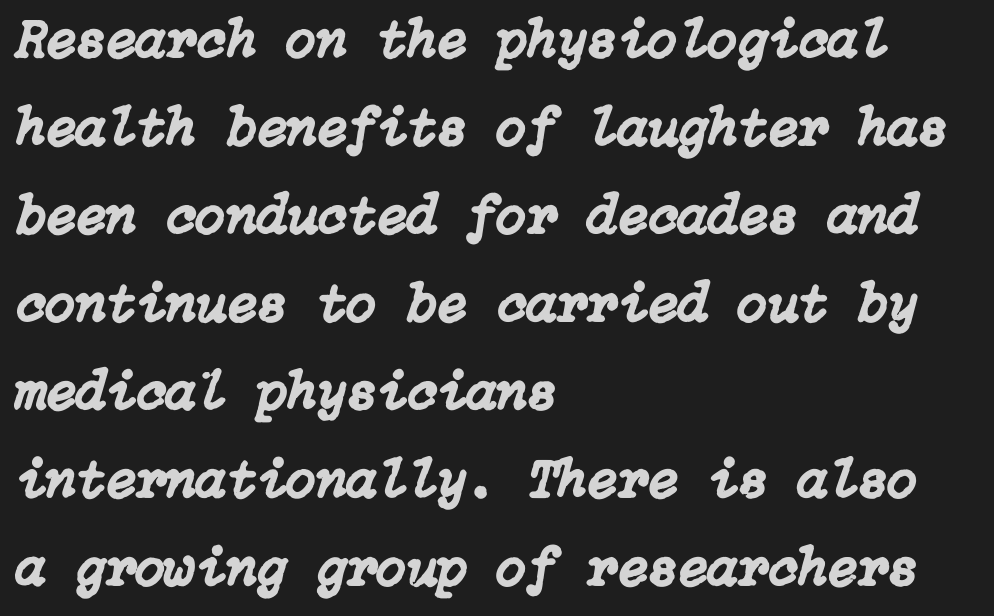
{"italic": "yes", "lean": "right", "slant_degrees": 15, "width": "normal", "stroke_contrast": "low", "x_height": "medium", "underline": "no", "align": "left", "line_spacing": "normal", "line_spacing_ratio": 1.6, "letter_spacing": "normal", "letter_spacing_em": 0.0, "glyph_px": 55}
